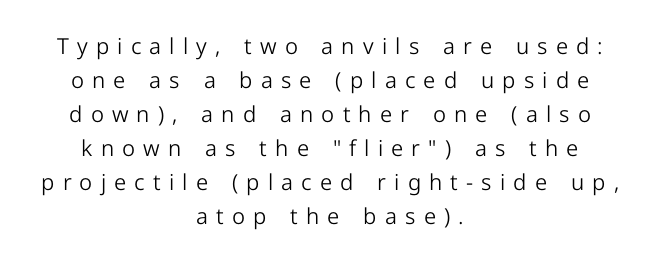
{"italic": "no", "bold": "no", "underline": "no", "align": "center", "line_spacing": "normal", "line_spacing_ratio": 1.55, "letter_spacing": "wide", "letter_spacing_em": 0.37, "glyph_px": 22}
